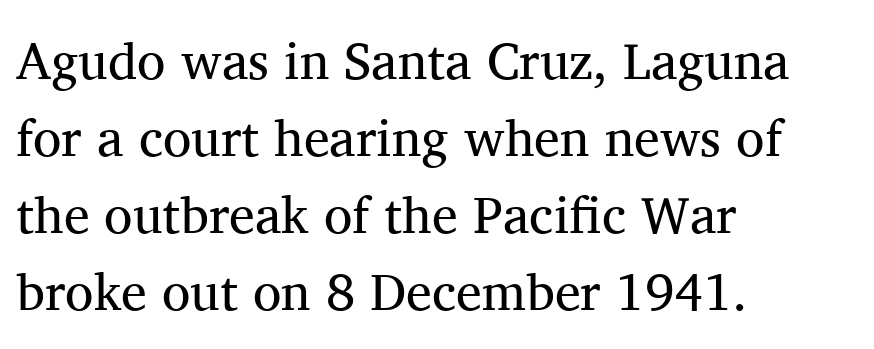
{"serif": "yes", "italic": "no", "bold": "no", "weight": "regular", "width": "normal", "stroke_contrast": "medium", "x_height": "medium", "monospaced": "no", "underline": "no", "align": "left", "line_spacing": "normal", "line_spacing_ratio": 1.48, "letter_spacing": "normal", "letter_spacing_em": 0.0, "glyph_px": 52}
